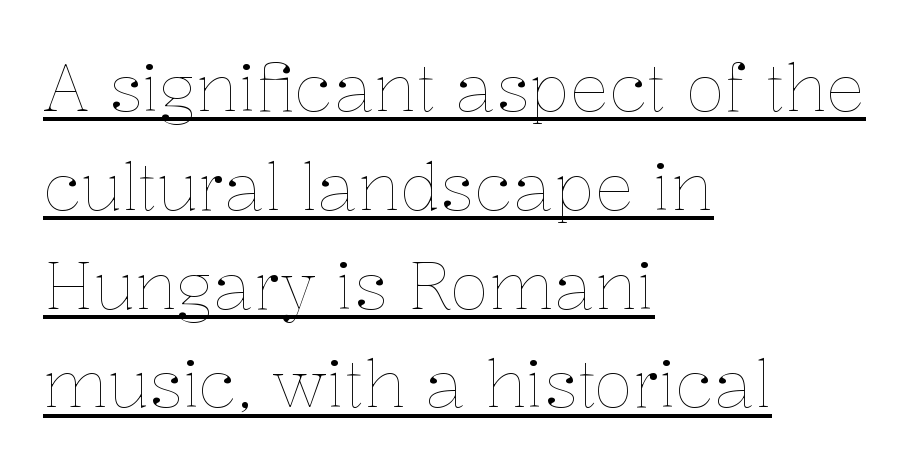
{"italic": "no", "bold": "no", "weight": "thin", "width": "normal", "stroke_contrast": "low", "x_height": "medium", "monospaced": "no", "underline": "yes", "align": "left", "line_spacing": "normal", "line_spacing_ratio": 1.52, "letter_spacing": "normal", "letter_spacing_em": 0.0, "glyph_px": 65}
